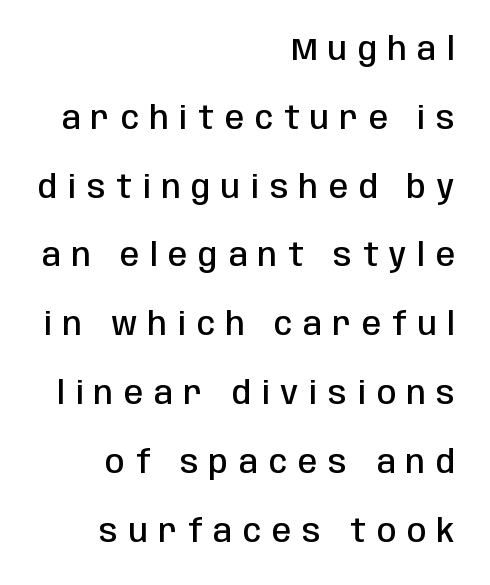
The image shows 31 px semibold, condensed sans-serif type, upright; set right-aligned, loose line spacing (2.22x), unusually wide letter spacing (+0.35 em), not underlined; low stroke contrast and a large x-height.
